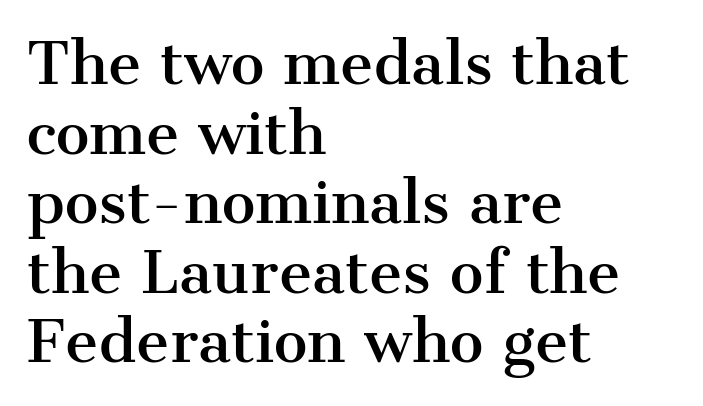
Every character sits straight up, as roman type does. Check the space under the baseline: it is left empty. Note the varied advance widths — an 'i' is clearly narrower than an 'm'. Does the copy run flush right? No — it runs flush left. The rendering keeps characters at their native spacing. What kind of face is this? One with serifs.
